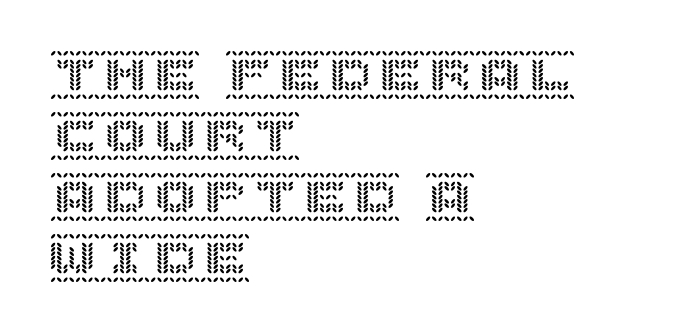
Q: Is the text italic (slanted)? A: No, it is upright.
Q: Is the text underlined? A: No.
Q: How is the paragraph aligned? A: Left-aligned.
Q: Is the spacing between letters normal or unusually wide? A: Normal.
Q: Width (condensed, normal, or wide)? A: Normal.
Q: x-height? A: Large.
